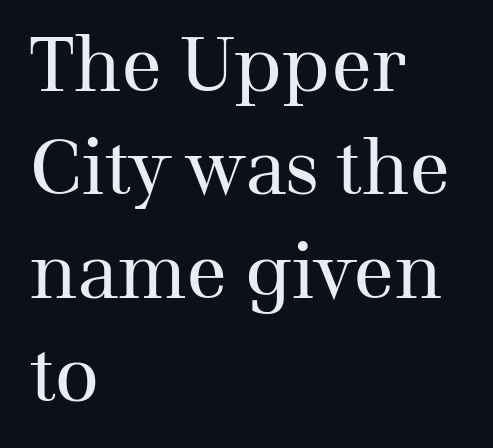
Are there feet on the stems? There are — it's a serif. Proportional: the letters do not fall into vertical columns. Interline gaps are of average width in this sample. Line beginnings align vertically; line endings do not. The typography opts for an upright posture over an oblique one. Characters follow at the spacing the type designer built in.
